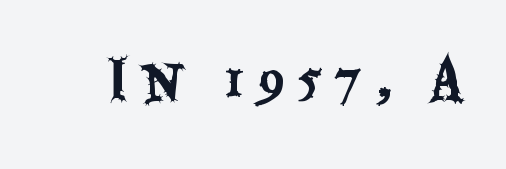
The image shows 55 px condensed sans-serif type, upright; set unusually wide letter spacing (+0.22 em), not underlined; medium stroke contrast and a large x-height.
